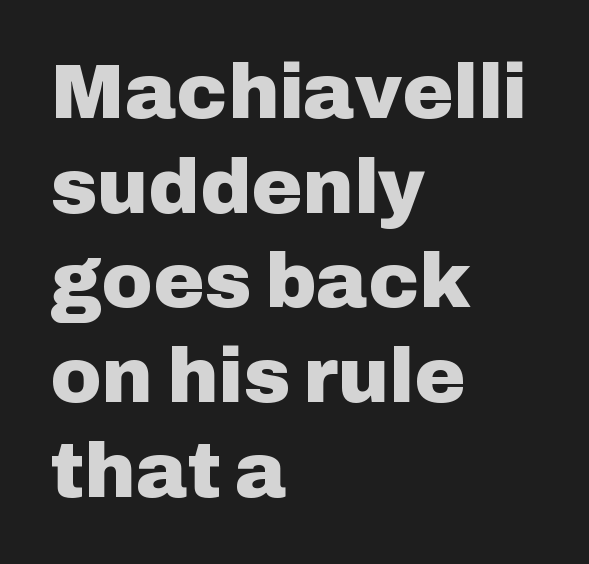
The image shows 77 px heavy sans-serif type, upright; set left-aligned, line spacing 1.23x, normal letter spacing, not underlined; low stroke contrast and a medium x-height.
